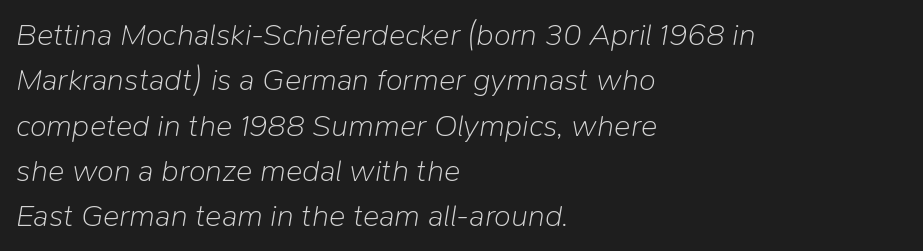
These lines sit exactly where default settings would place them. Designer's note — italics engaged. Character widths vary here, with narrow letters taking less room than wide ones. Anything drawn beneath the words? Only blank space. Teacher's note: observe the even left margin — that is flush-left alignment. Weight class: somewhere from thin through regular.
